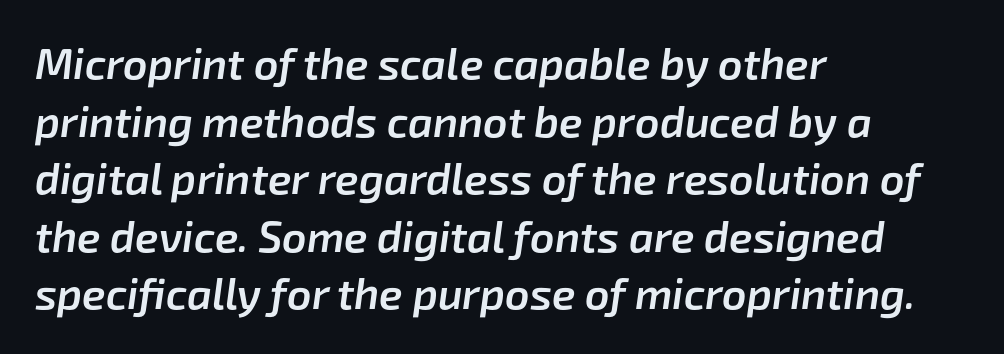
Q: Is the text bold? A: Semi-bold.
Q: Is the text italic (slanted)? A: Yes, it leans right by about 8 degrees.
Q: Is the text underlined? A: No.
Q: How is the paragraph aligned? A: Left-aligned.
Q: Is the spacing between letters normal or unusually wide? A: Normal.
Q: Is the spacing between lines tight, normal or loose? A: Normal.
Q: Width (condensed, normal, or wide)? A: Normal.
Q: Stroke contrast? A: Low.
Q: x-height? A: Medium.
Q: Monospaced? A: No.
